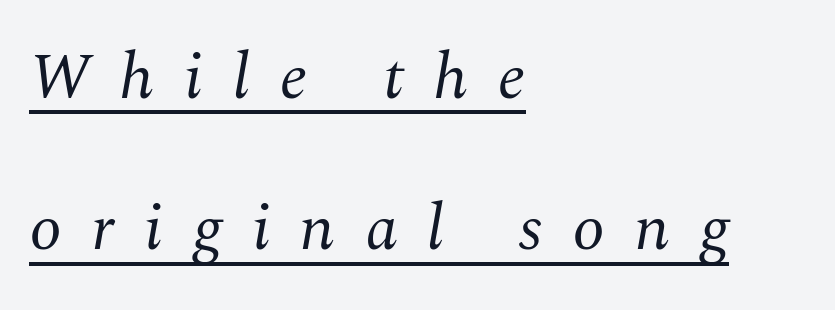
Q: Is the text bold? A: No.
Q: Is the text italic (slanted)? A: Yes, it leans right by about 10 degrees.
Q: Is the typeface a serif or a sans-serif typeface? A: Serif.
Q: Is the text underlined? A: Yes.
Q: How is the paragraph aligned? A: Left-aligned.
Q: Is the spacing between letters normal or unusually wide? A: Unusually wide.
Q: Is the spacing between lines tight, normal or loose? A: Loose.
Q: Width (condensed, normal, or wide)? A: Normal.
Q: Stroke contrast? A: Medium.
Q: x-height? A: Medium.
Q: Monospaced? A: No.
